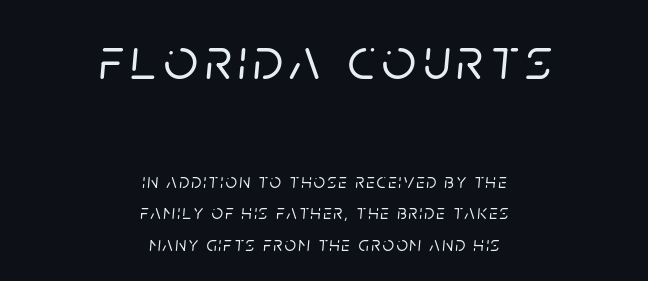
The image shows 60 px text type, italic (leaning right); set centered, normal line spacing (1.58x), not underlined; the first (top) block is 3.0x larger; low stroke contrast and a large x-height.
